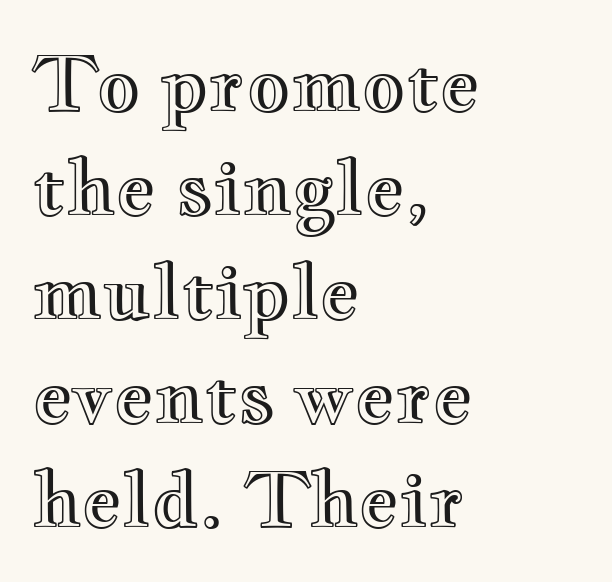
{"italic": "no", "width": "wide", "x_height": "small", "monospaced": "no", "underline": "no", "align": "left", "line_spacing": "normal", "line_spacing_ratio": 1.37, "letter_spacing": "normal", "letter_spacing_em": 0.0, "glyph_px": 76}
